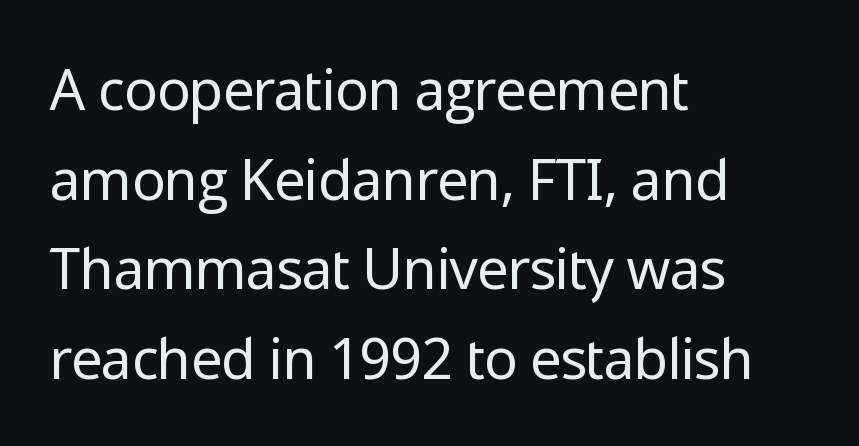
{"serif": "no", "italic": "no", "bold": "no", "weight": "regular", "width": "normal", "stroke_contrast": "low", "x_height": "medium", "monospaced": "no", "underline": "no", "align": "left", "line_spacing": "normal", "line_spacing_ratio": 1.6, "letter_spacing": "normal", "letter_spacing_em": 0.0, "glyph_px": 56}
